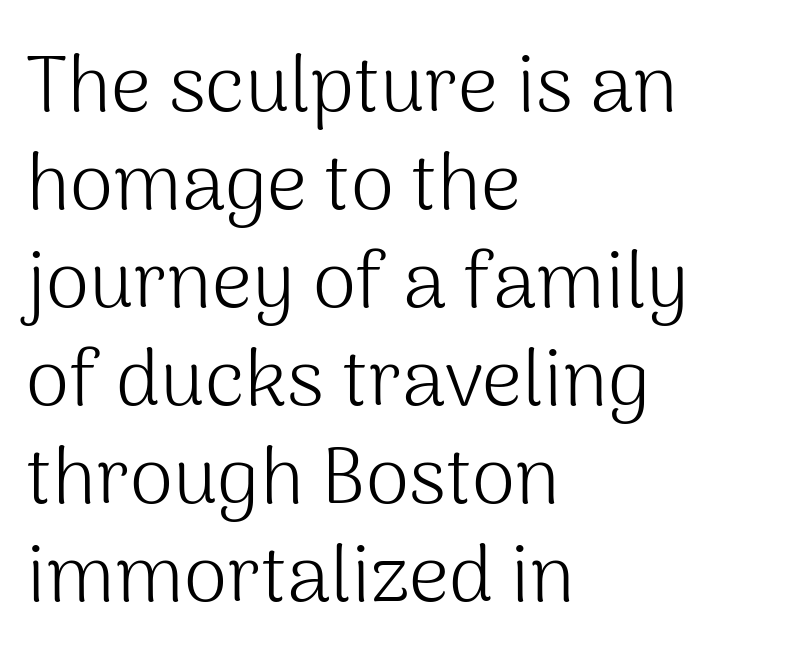
Q: Is the text bold? A: No.
Q: Is the text italic (slanted)? A: No, it is upright.
Q: Is the typeface a serif or a sans-serif typeface? A: Sans-serif.
Q: Is the text underlined? A: No.
Q: How is the paragraph aligned? A: Left-aligned.
Q: Is the spacing between letters normal or unusually wide? A: Normal.
Q: Width (condensed, normal, or wide)? A: Normal.
Q: Stroke contrast? A: Medium.
Q: x-height? A: Medium.
Q: Monospaced? A: No.
